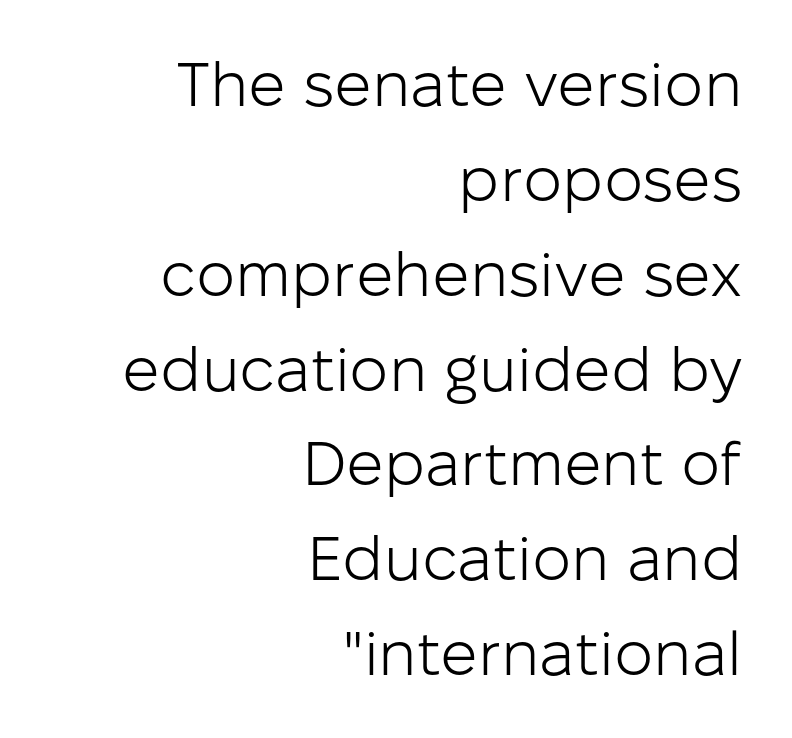
{"serif": "no", "italic": "no", "bold": "no", "weight": "light", "width": "normal", "stroke_contrast": "low", "x_height": "medium", "monospaced": "no", "underline": "no", "align": "right", "line_spacing": "normal", "line_spacing_ratio": 1.53, "letter_spacing": "normal", "letter_spacing_em": 0.0, "glyph_px": 62}
